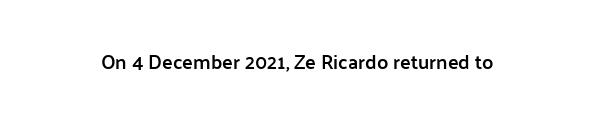
{"italic": "no", "bold": "semi", "underline": "no", "letter_spacing": "normal", "letter_spacing_em": 0.0, "glyph_px": 20}
